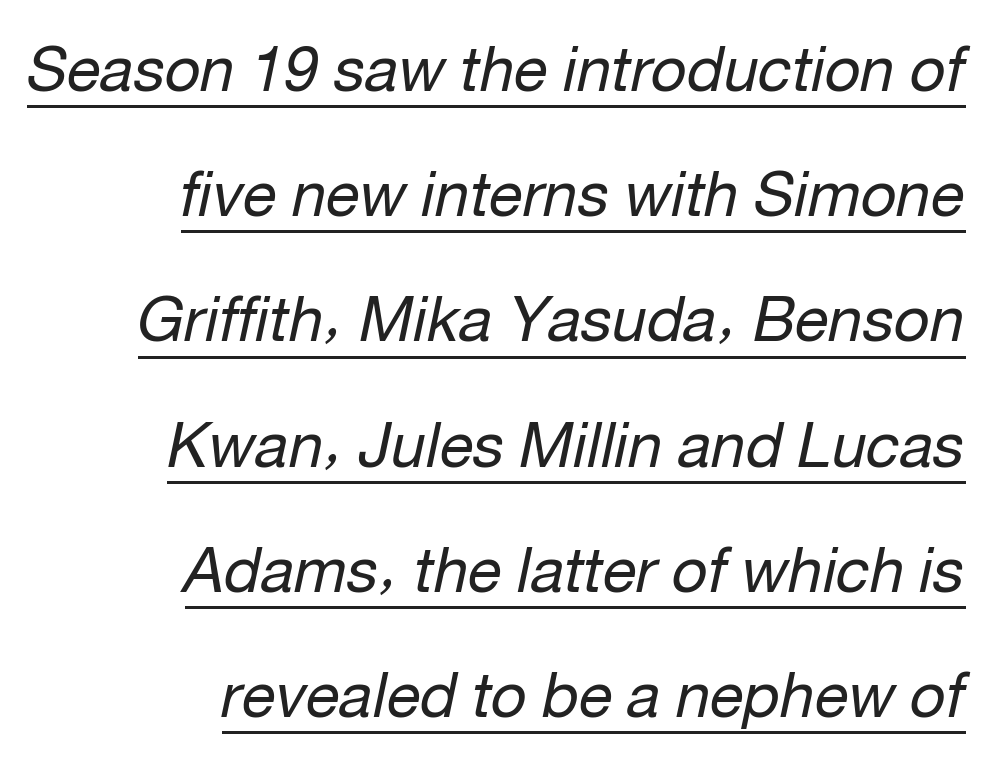
Compared with typical body copy, the letter spacing here is the same. Underlined type. Varying glyph widths throughout — classic text-font behaviour. One-word summary of the alignment: right. The strokes are not fattened; the text isn't bold.
